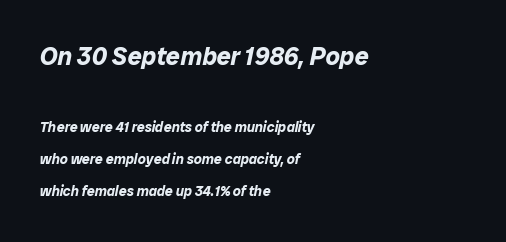
Decoration check: the copy has no underline. Yep, that's italic — everything's leaning. Whoever set this made the first block the dominant, larger element. How heavy is the stroke? Heavy — this is a bold. The line-height multiplier appears high, well above default. All the whitespace from short lines collects on the right.
